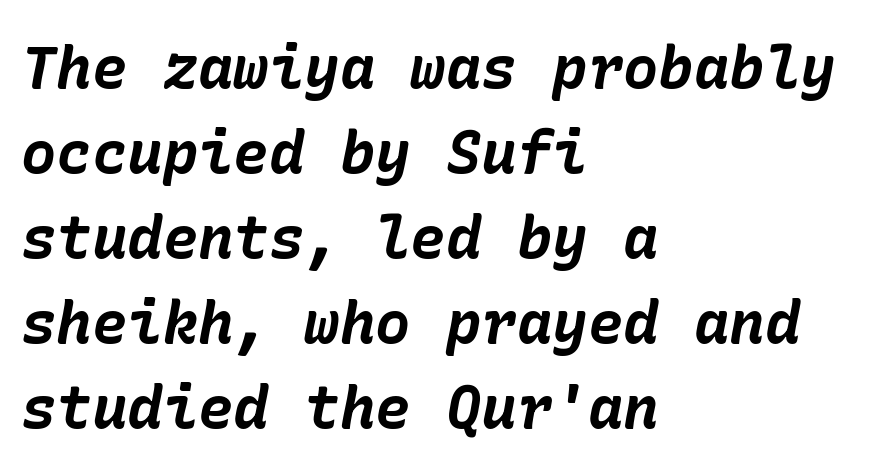
{"italic": "yes", "lean": "right", "slant_degrees": 10, "bold": "yes", "weight": "bold", "width": "normal", "stroke_contrast": "low", "x_height": "medium", "underline": "no", "align": "left", "line_spacing": "normal", "line_spacing_ratio": 1.44, "letter_spacing": "normal", "letter_spacing_em": 0.0, "glyph_px": 59}
